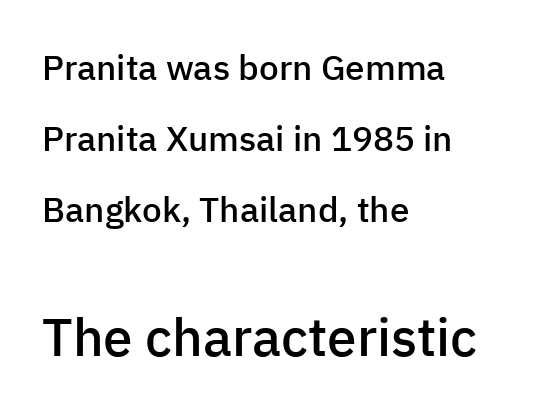
{"serif": "no", "italic": "no", "bold": "semi", "weight": "semibold", "width": "normal", "stroke_contrast": "low", "x_height": "medium", "monospaced": "no", "underline": "no", "align": "left", "line_spacing": "loose", "line_spacing_ratio": 2.03, "letter_spacing": "normal", "letter_spacing_em": 0.0, "larger_block": "second", "size_ratio": 1.51, "glyph_px": 53}
